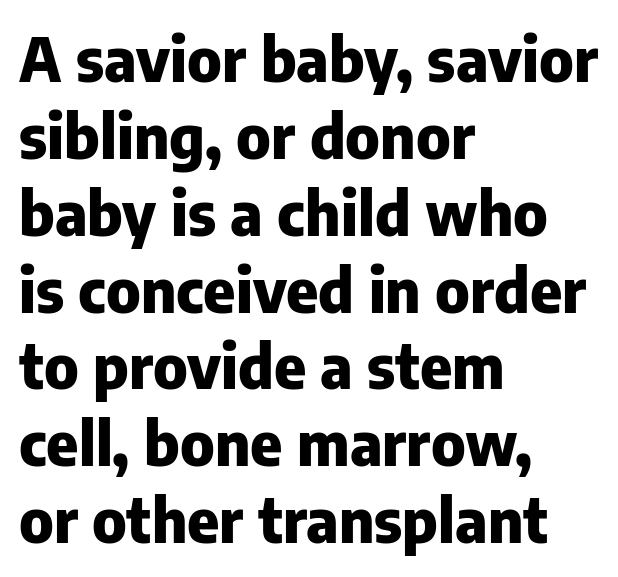
Words float on clear page, feet unadorned. Does the weight exceed regular? Yes, all the way to bold. What kind of face is this? One without serifs — a sans. These lines keep a tight, regular rhythm from letter to letter.
